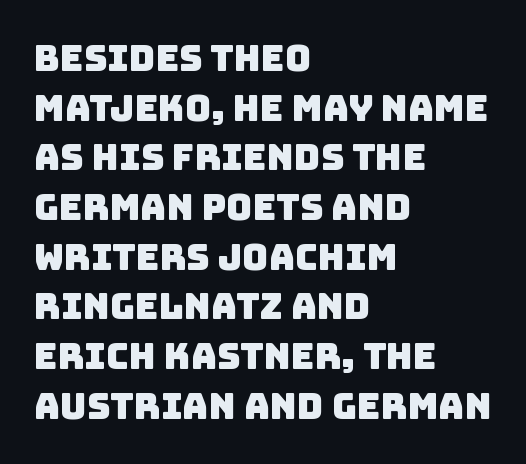
In terms of letterform style, serifs are entirely absent. A classic flush-left, rag-right setting is used for this passage. The words here are not underlined. Standard letterfit; no display-style spreading of the glyphs.
